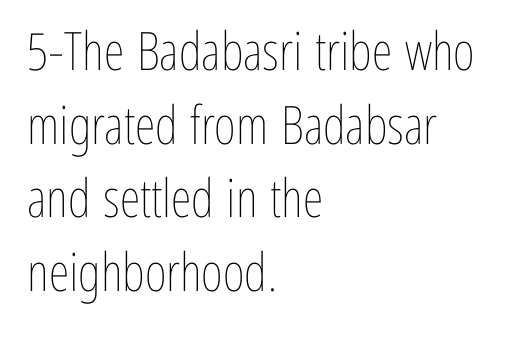
Q: Is the text bold? A: No.
Q: Is the text italic (slanted)? A: No, it is upright.
Q: Is the text underlined? A: No.
Q: How is the paragraph aligned? A: Left-aligned.
Q: Is the spacing between letters normal or unusually wide? A: Normal.
Q: Is the spacing between lines tight, normal or loose? A: Normal.
Q: Width (condensed, normal, or wide)? A: Condensed.
Q: Stroke contrast? A: Low.
Q: x-height? A: Medium.
Q: Monospaced? A: No.
